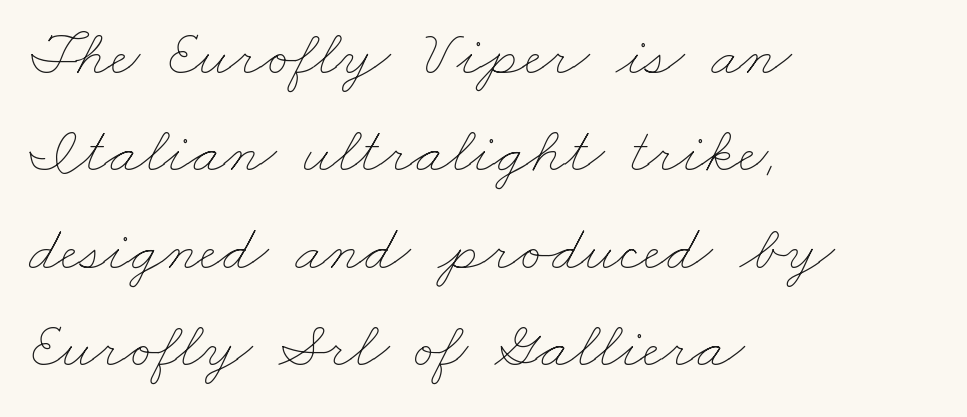
Q: Is the text bold? A: No.
Q: Is the text underlined? A: No.
Q: How is the paragraph aligned? A: Left-aligned.
Q: Is the spacing between letters normal or unusually wide? A: Normal.
Q: Is the spacing between lines tight, normal or loose? A: Normal.
Q: Width (condensed, normal, or wide)? A: Wide.
Q: Stroke contrast? A: Low.
Q: x-height? A: Small.
Q: Monospaced? A: No.
